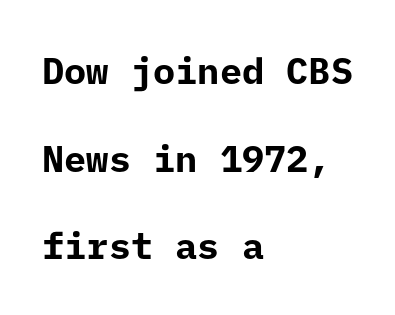
No extra tracking has been applied to these lines. It's the straight-up-and-down kind of type. Nothing sits at the stroke ends, so this counts as sans-serif. These lines carry a lot of weight — the face is fully bold. Line spacing here is loose.
